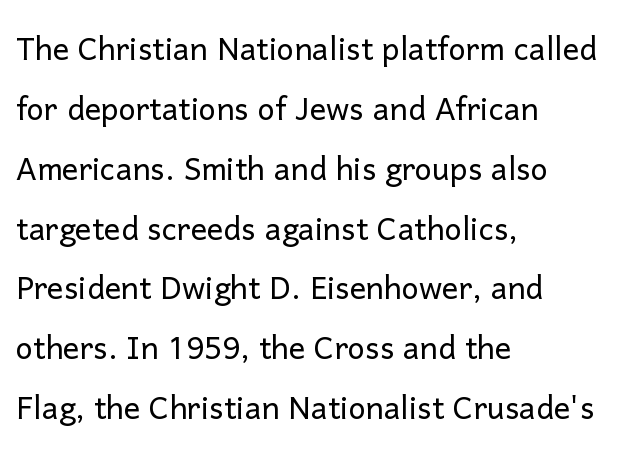
The image shows 41 px light sans-serif type, upright; set left-aligned, normal line spacing (1.46x), normal letter spacing, not underlined; low stroke contrast and a medium x-height.
